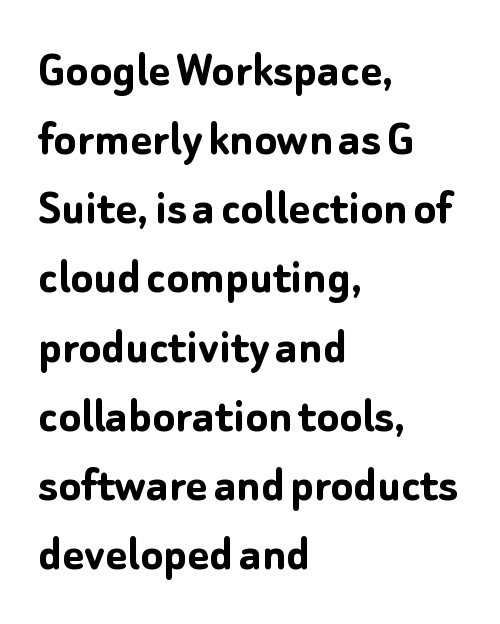
Underline: absent. Spacing verdict: proportional, widths tailored to each character. The designer left line spacing at the default. Inter-character spacing is left at the font's built-in metrics. Rendered with straight, roman letterforms. Summary of weight: heavy, a full bold.
